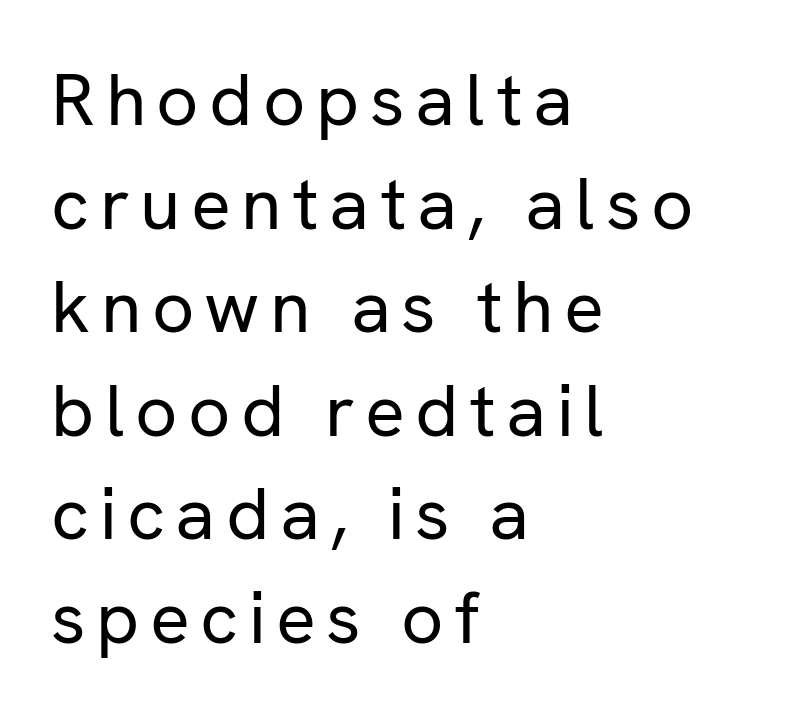
{"serif": "no", "italic": "no", "bold": "no", "weight": "regular", "width": "normal", "stroke_contrast": "low", "x_height": "medium", "monospaced": "no", "underline": "no", "align": "left", "line_spacing": "normal", "line_spacing_ratio": 1.4, "glyph_px": 74}
